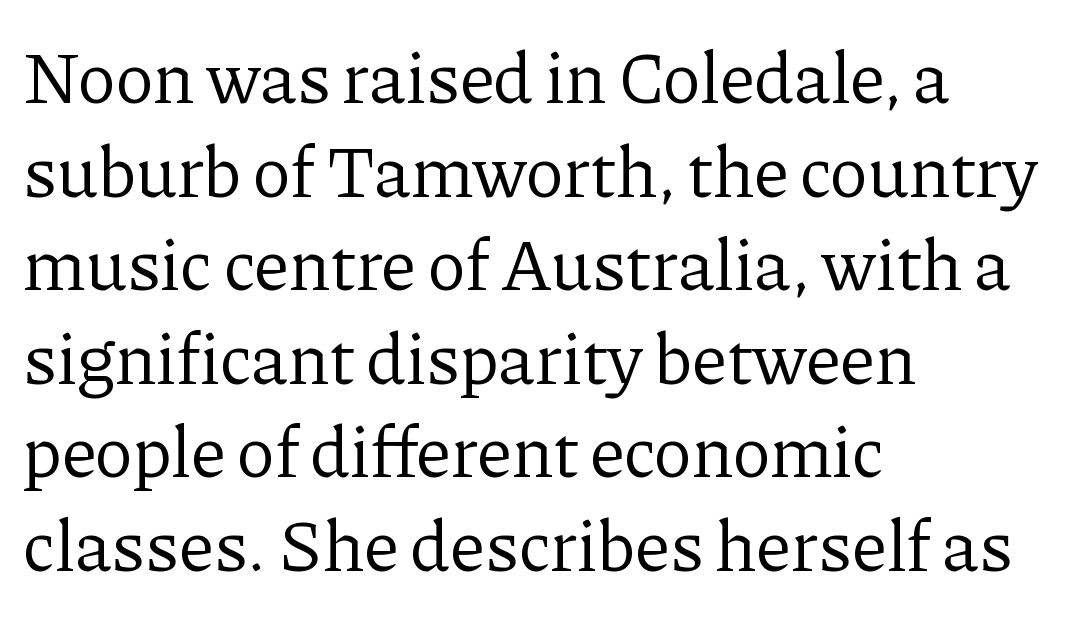
{"serif": "yes", "italic": "no", "bold": "no", "weight": "regular", "width": "normal", "stroke_contrast": "low", "x_height": "medium", "monospaced": "no", "underline": "no", "align": "left", "line_spacing": "normal", "line_spacing_ratio": 1.3, "letter_spacing": "normal", "letter_spacing_em": 0.0, "glyph_px": 72}
